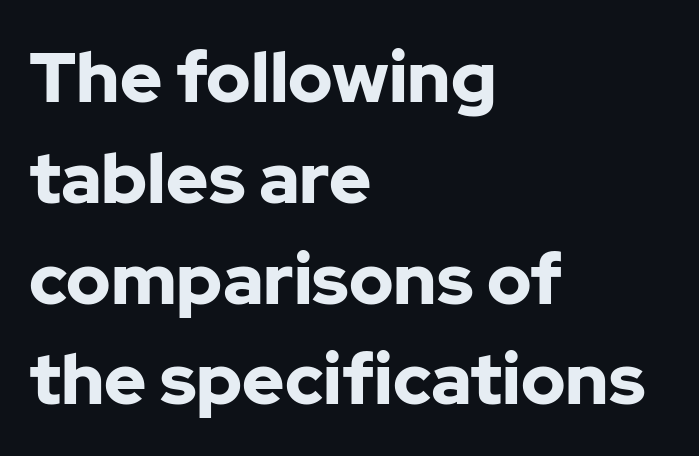
This sample has the flowing, uneven cadence of proportional lettering. The rendering shows plain stroke endings on the letterforms — a sans-serif design. Nobody touched the tracking dial on this one. Nope, not italic — everything's standing straight.
